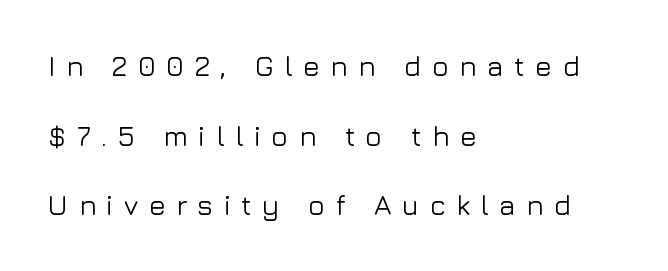
The image shows 28 px sans-serif type, upright; set left-aligned, loose line spacing (2.49x), unusually wide letter spacing (+0.37 em), not underlined; low stroke contrast and a medium x-height.
